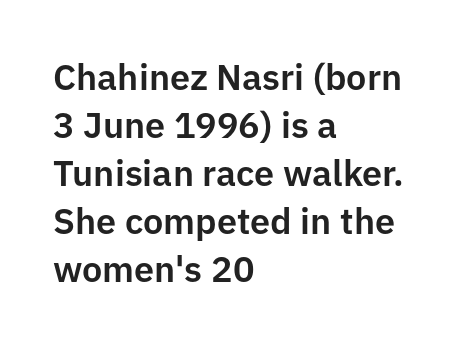
Just letters on the line, the space beneath them empty. This is roman type, the default non-slanted kind. Looks like regular typesetting: each glyph gets only the width it needs. Short note: letters normally spaced. This sample is left-justified, so line endings fall wherever the words run out. Vertical spacing — default.
